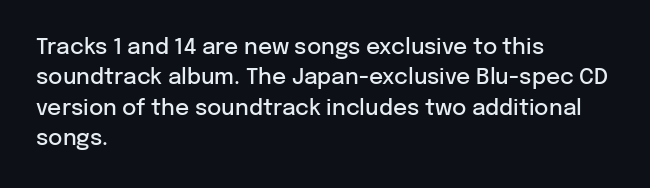
The image shows 22 px text type, upright; set left-aligned, normal line spacing (1.38x), normal letter spacing, not underlined.
